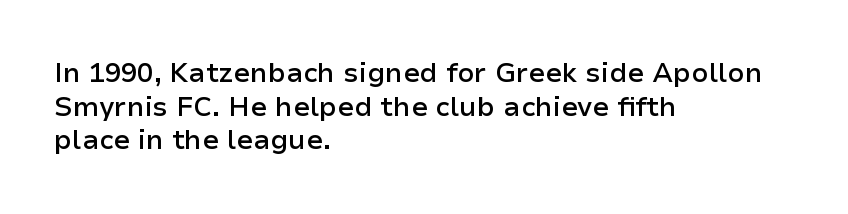
Does the copy run flush right? No — it runs flush left. The passage shown has conventional tracking throughout. Compared with an ordinary text face, these strokes are moderately heavier — a semibold. Unlike italic type, these characters show no tilt at all. No word sits above an underline.
